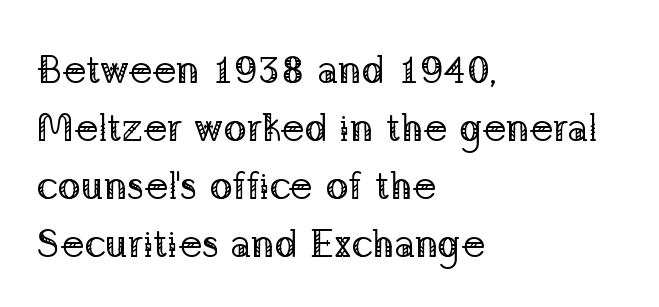
Nothing heavy about these letters — not bold at all. The font family rendered here belongs to the serif group. Students, note that the glyphs here touch the page at normal intervals. The lettering stays uniformly vertical, giving the passage a roman look.
